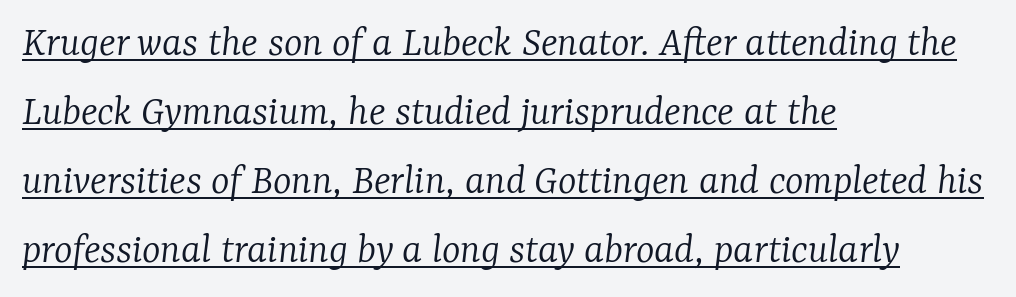
{"serif": "yes", "italic": "yes", "lean": "right", "slant_degrees": 7, "bold": "no", "weight": "light", "width": "normal", "stroke_contrast": "low", "x_height": "medium", "monospaced": "no", "underline": "yes", "align": "left", "line_spacing": "normal", "line_spacing_ratio": 1.57, "letter_spacing": "normal", "letter_spacing_em": 0.0, "glyph_px": 44}
